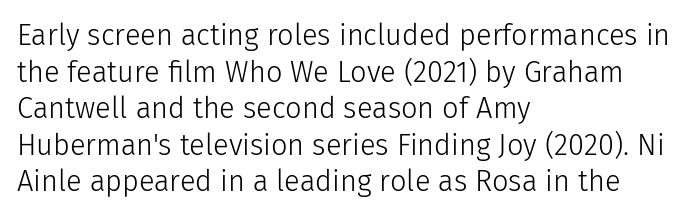
The image shows 29 px light sans-serif type, upright; set left-aligned, normal line spacing (1.26x), normal letter spacing, not underlined; low stroke contrast and a medium x-height.
